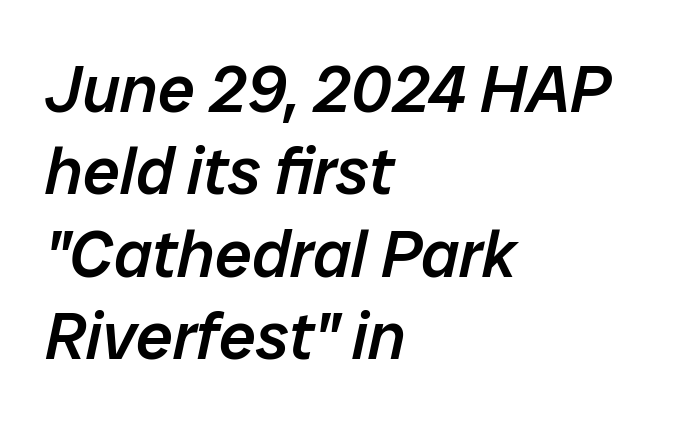
Q: Is the text bold? A: Semi-bold.
Q: Is the text italic (slanted)? A: Yes, it leans right by about 12 degrees.
Q: Is the text underlined? A: No.
Q: How is the paragraph aligned? A: Left-aligned.
Q: Is the spacing between letters normal or unusually wide? A: Normal.
Q: Is the spacing between lines tight, normal or loose? A: Normal.
Q: Width (condensed, normal, or wide)? A: Normal.
Q: Stroke contrast? A: Low.
Q: x-height? A: Medium.
Q: Monospaced? A: No.
